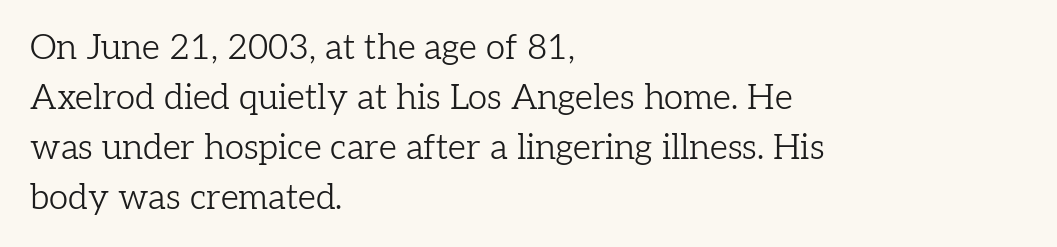
Q: Is the text bold? A: No.
Q: Is the text italic (slanted)? A: No, it is upright.
Q: Is the typeface a serif or a sans-serif typeface? A: Serif.
Q: Is the text underlined? A: No.
Q: How is the paragraph aligned? A: Left-aligned.
Q: Is the spacing between letters normal or unusually wide? A: Normal.
Q: Is the spacing between lines tight, normal or loose? A: Normal.
Q: Width (condensed, normal, or wide)? A: Normal.
Q: Stroke contrast? A: Low.
Q: x-height? A: Medium.
Q: Monospaced? A: No.
